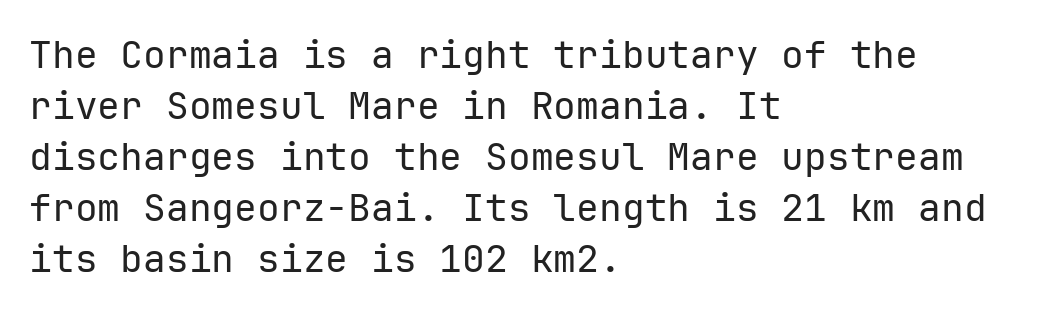
Q: Is the text bold? A: No.
Q: Is the text italic (slanted)? A: No, it is upright.
Q: Is the typeface a serif or a sans-serif typeface? A: Sans-serif.
Q: Is the text underlined? A: No.
Q: How is the paragraph aligned? A: Left-aligned.
Q: Is the spacing between letters normal or unusually wide? A: Normal.
Q: Is the spacing between lines tight, normal or loose? A: Normal.
Q: Width (condensed, normal, or wide)? A: Normal.
Q: Stroke contrast? A: Low.
Q: x-height? A: Medium.
Q: Monospaced? A: Yes.
